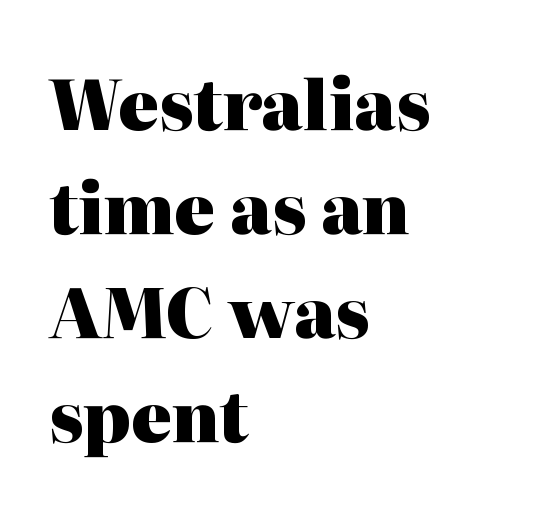
The zone under the glyphs is completely vacant. Successive baselines arrive at the customary interval. You could call the tracking neutral — neither tight nor loose. A typesetter would call this proportional, since set widths differ per character. Every character sits straight up, as roman type does.
